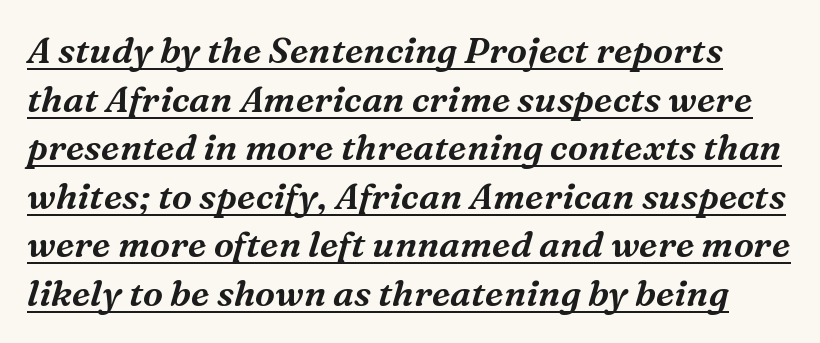
Q: Is the text italic (slanted)? A: Yes, it leans right by about 16 degrees.
Q: Is the typeface a serif or a sans-serif typeface? A: Serif.
Q: Is the text underlined? A: Yes.
Q: Is the spacing between letters normal or unusually wide? A: Normal.
Q: Is the spacing between lines tight, normal or loose? A: Normal.
Q: Width (condensed, normal, or wide)? A: Normal.
Q: Stroke contrast? A: Medium.
Q: x-height? A: Medium.
Q: Monospaced? A: No.
